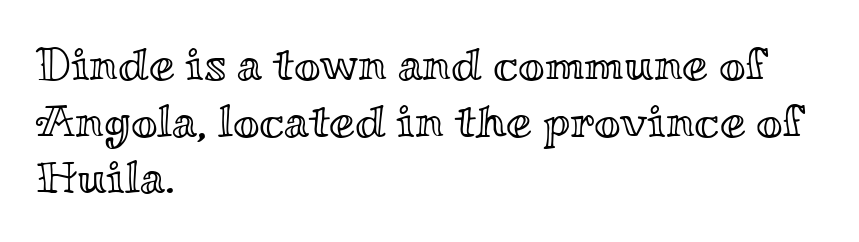
The image shows 46 px wide type, upright; set left-aligned, line spacing 1.23x, normal letter spacing, not underlined; a small x-height.
